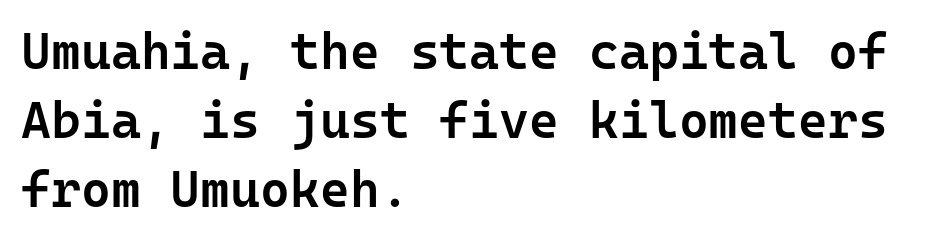
Q: Is the text bold? A: Semi-bold.
Q: Is the text italic (slanted)? A: No, it is upright.
Q: Is the typeface a serif or a sans-serif typeface? A: Sans-serif.
Q: Is the text underlined? A: No.
Q: How is the paragraph aligned? A: Left-aligned.
Q: Is the spacing between letters normal or unusually wide? A: Normal.
Q: Is the spacing between lines tight, normal or loose? A: Normal.
Q: Width (condensed, normal, or wide)? A: Normal.
Q: Stroke contrast? A: Low.
Q: x-height? A: Medium.
Q: Monospaced? A: Yes.
